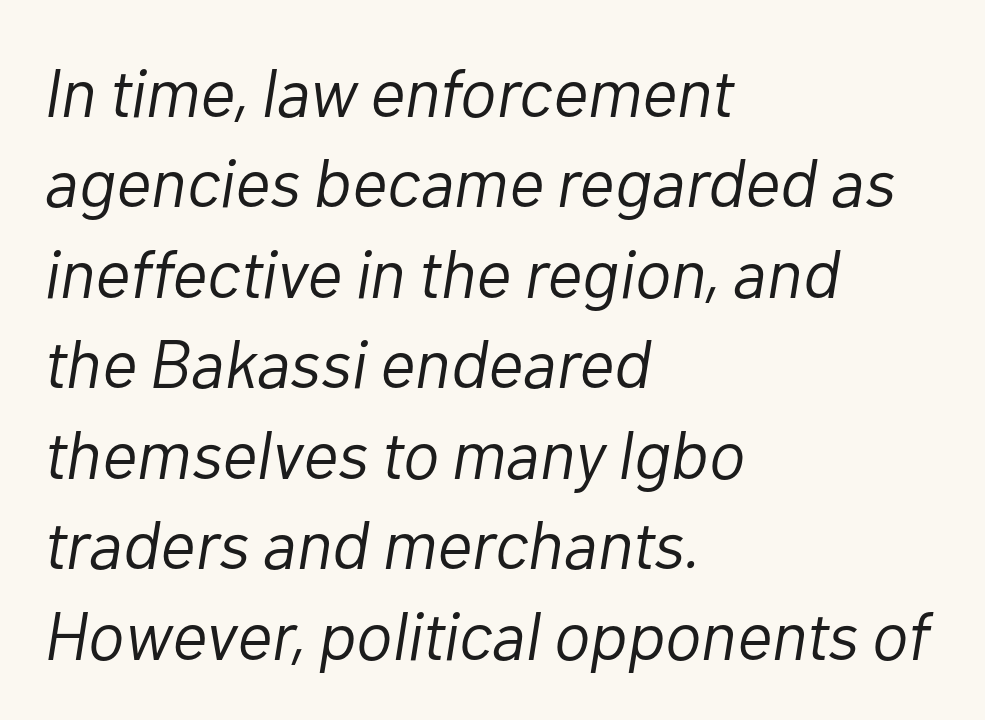
The image shows 68 px light type, italic (leaning right); set left-aligned, normal line spacing (1.33x), normal letter spacing, not underlined; low stroke contrast and a medium x-height.
